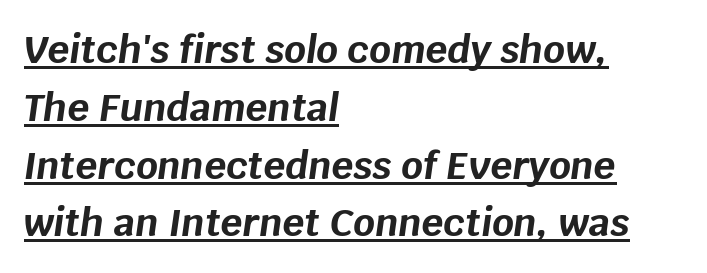
The image shows 38 px bold type, italic (leaning right); set left-aligned, normal line spacing (1.52x), normal letter spacing, underlined; low stroke contrast and a large x-height.
